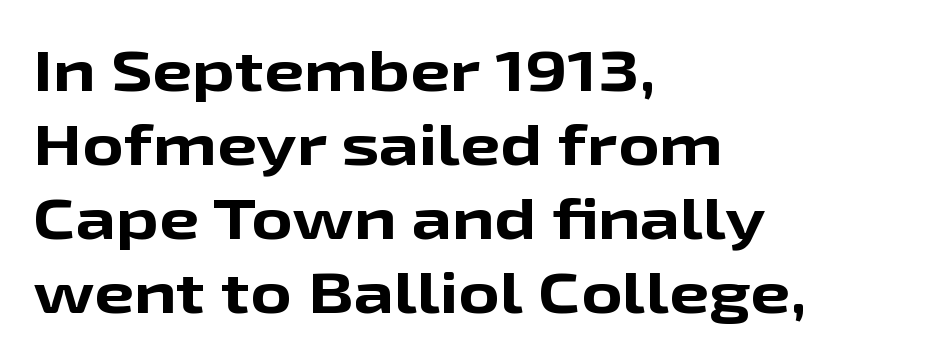
The letters stand straight up with perfectly vertical stems. Unmarked baselines from the first word to the last. The characters display no serif detailing; their extremities are plain. Caption: multi-line text, flush left, ragged right. Pretty heavy lettering here — definitely bold.
